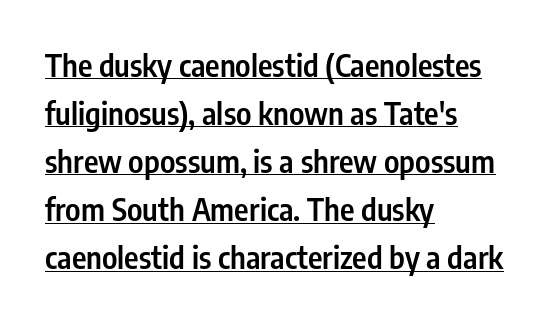
Q: Is the text bold? A: Semi-bold.
Q: Is the text italic (slanted)? A: No, it is upright.
Q: Is the typeface a serif or a sans-serif typeface? A: Sans-serif.
Q: Is the text underlined? A: Yes.
Q: How is the paragraph aligned? A: Left-aligned.
Q: Is the spacing between letters normal or unusually wide? A: Normal.
Q: Is the spacing between lines tight, normal or loose? A: Normal.
Q: Width (condensed, normal, or wide)? A: Condensed.
Q: Stroke contrast? A: Low.
Q: x-height? A: Medium.
Q: Monospaced? A: No.
